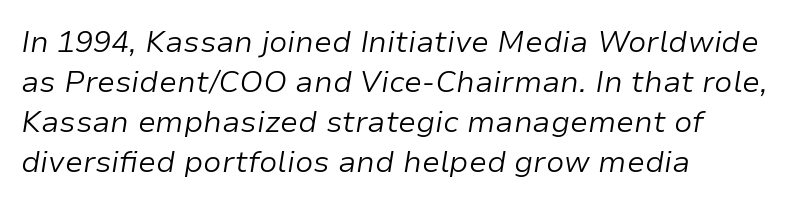
The image shows 30 px light type, italic (leaning right); set left-aligned, normal line spacing (1.33x), normal letter spacing, not underlined; low stroke contrast and a medium x-height.
